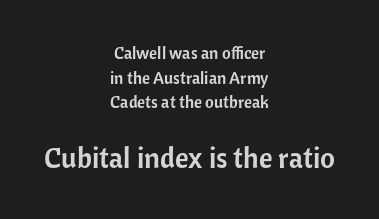
Q: Is the text italic (slanted)? A: No, it is upright.
Q: Is the typeface a serif or a sans-serif typeface? A: Sans-serif.
Q: Is the text underlined? A: No.
Q: How is the paragraph aligned? A: Centered.
Q: Is the spacing between letters normal or unusually wide? A: Normal.
Q: Is the spacing between lines tight, normal or loose? A: Normal.
Q: Which block of text is set in a larger size, the first (top) or the second (bottom)? A: The second (bottom) one.
Q: Width (condensed, normal, or wide)? A: Normal.
Q: Stroke contrast? A: Low.
Q: x-height? A: Medium.
Q: Monospaced? A: No.
